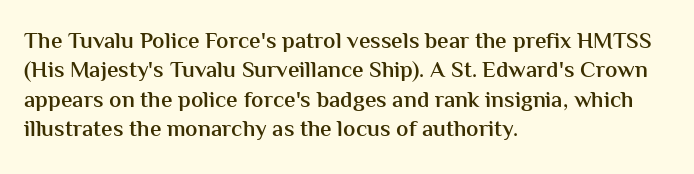
All the whitespace from short lines collects on the right. You could call the tracking neutral — neither tight nor loose. The axis of the letterforms is exactly vertical. Honestly, there is no underline to notice here at all.
